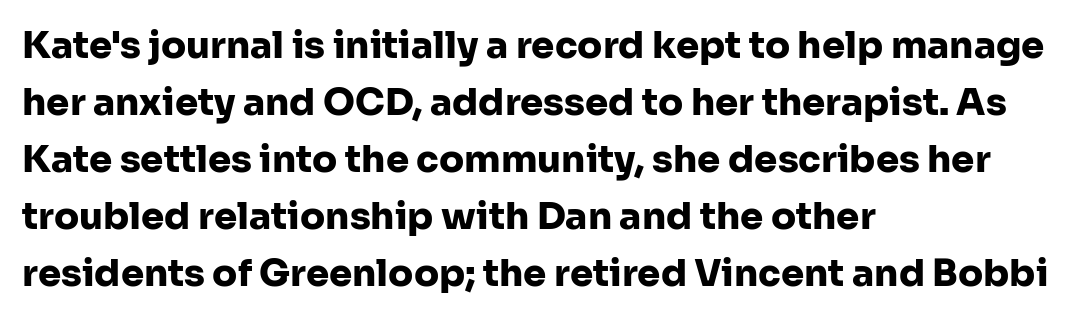
The image shows 37 px heavy sans-serif type, upright; set left-aligned, normal line spacing (1.54x), normal letter spacing, not underlined; low stroke contrast and a medium x-height.
